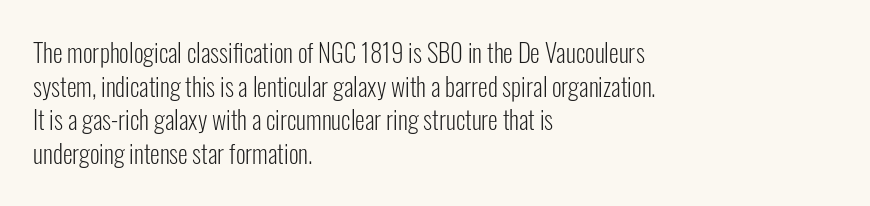
{"italic": "no", "bold": "no", "underline": "no", "align": "left", "line_spacing": "normal", "line_spacing_ratio": 1.35, "letter_spacing": "normal", "letter_spacing_em": 0.0, "glyph_px": 25}
